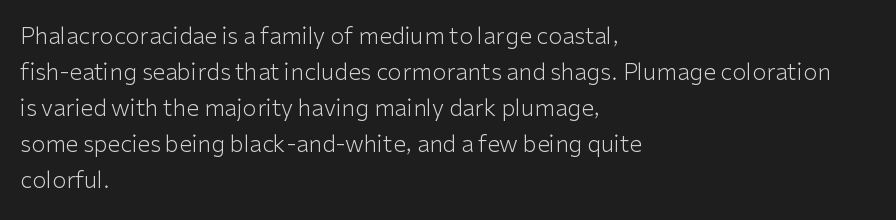
Nothing unusual about the tracking: characters are spaced as the font intends. The typesetter chose a ragged-right arrangement here. Vertical strokes here are truly vertical. In terms of leading, this rendering sits right in the middle.
